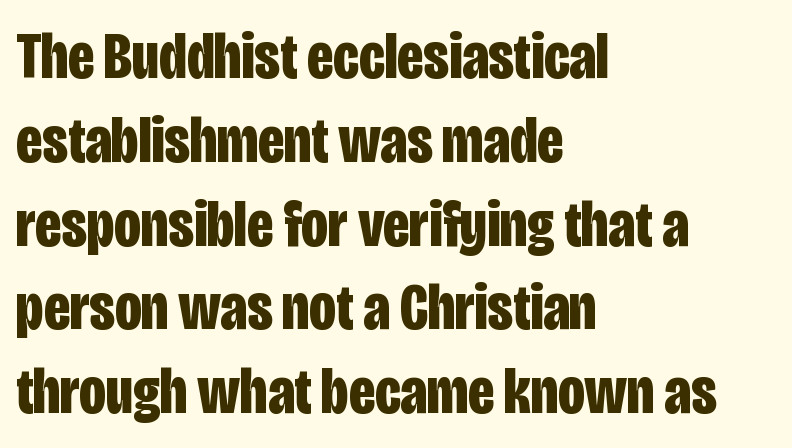
This is the regular roman posture of the typeface. Default kerning and tracking; the words read as compact shapes. Has an underline been added? It has not. Casual observation: everything's shoved over to the left. You'd pick this weight for a headline — it's a proper bold.
